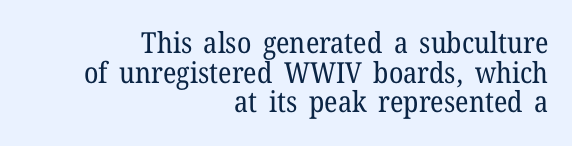
The specimen reads as upright at a glance. Honestly, the rows look squashed on top of each other. Each word holds together tightly as a unit, with standard inter-letter gaps. Underlining? Definitely not there. The typeface chosen for these lines features serifs.
